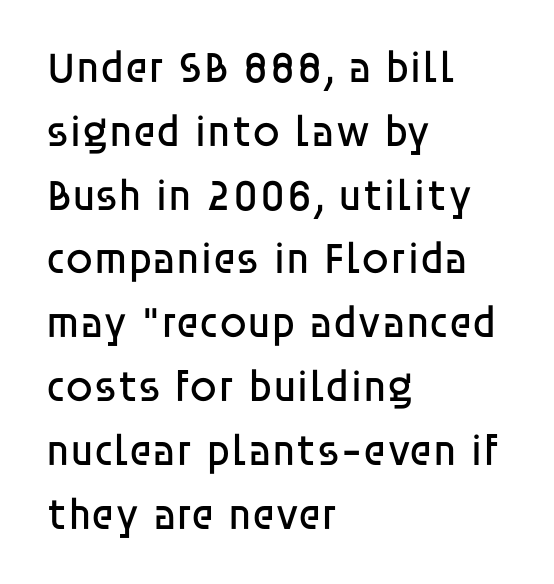
The image shows 44 px regular-weight sans-serif type, upright; set left-aligned, normal line spacing (1.45x), normal letter spacing, not underlined; low stroke contrast and a large x-height.
